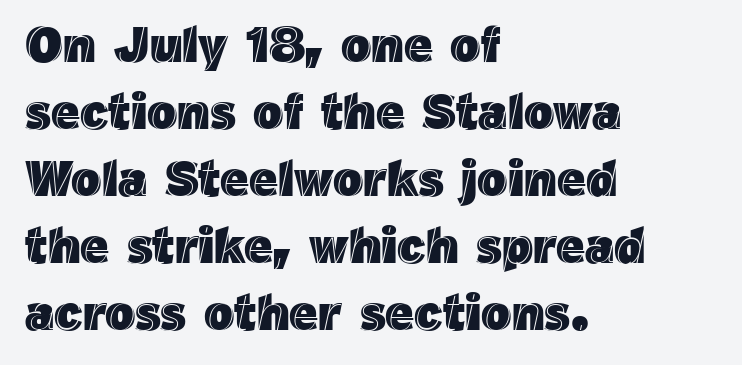
{"italic": "no", "width": "normal", "x_height": "medium", "monospaced": "no", "underline": "no", "align": "left", "line_spacing": "normal", "line_spacing_ratio": 1.34, "letter_spacing": "normal", "letter_spacing_em": 0.0, "glyph_px": 50}
